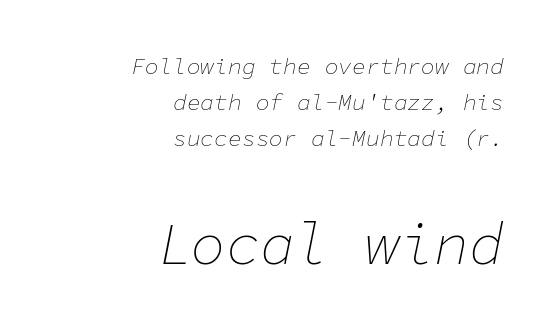
{"italic": "yes", "lean": "right", "slant_degrees": 11, "bold": "no", "weight": "thin", "width": "normal", "stroke_contrast": "low", "x_height": "medium", "monospaced": "yes", "underline": "no", "align": "right", "line_spacing": "normal", "line_spacing_ratio": 1.57, "letter_spacing": "normal", "letter_spacing_em": 0.0, "larger_block": "second", "size_ratio": 2.52, "glyph_px": 58}
